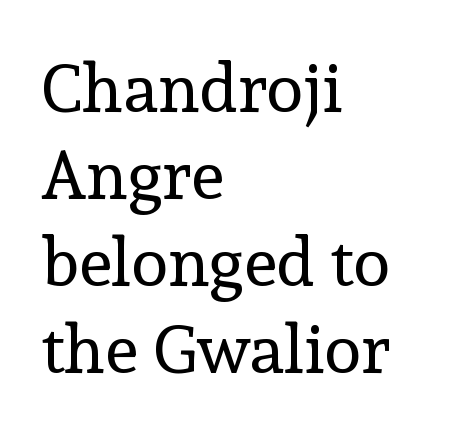
Stroke thickness stays within the range of a standard reading face or lighter. Notice how descenders clear the ascenders below comfortably — that's standard leading. Are there feet on the stems? There are — it's a serif. Check under the words: just untouched page. All the whitespace from short lines collects on the right. The face used here is rendered with its standard letterfit.
